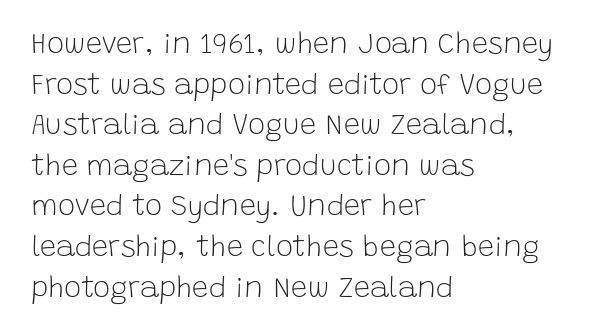
The image shows 29 px light sans-serif type, upright; set left-aligned, normal line spacing (1.4x), normal letter spacing, not underlined; low stroke contrast and a large x-height.
